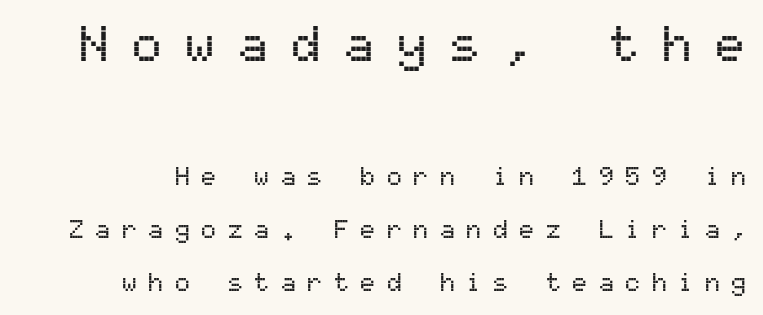
Q: Is the text italic (slanted)? A: No, it is upright.
Q: Is the typeface a serif or a sans-serif typeface? A: Sans-serif.
Q: Is the text underlined? A: No.
Q: Is the spacing between letters normal or unusually wide? A: Unusually wide.
Q: Is the spacing between lines tight, normal or loose? A: Loose.
Q: Which block of text is set in a larger size, the first (top) or the second (bottom)? A: The first (top) one.
Q: Width (condensed, normal, or wide)? A: Normal.
Q: Stroke contrast? A: Medium.
Q: x-height? A: Medium.
Q: Monospaced? A: Yes.
